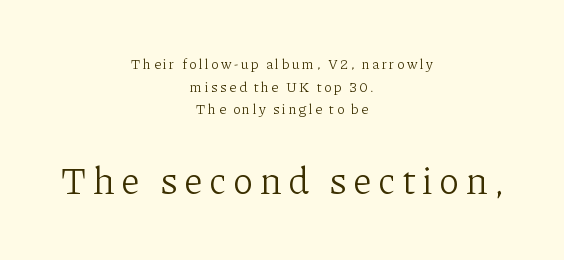
Each letter keeps its own natural width here, so spacing adapts to shape. Posture: vertical. Descenders hang freely into open space. Stems and bowls with no extra thickness — not bold. A student would notice the bottom passage is typeset larger than what precedes it. Each line is balanced around a shared central axis.
